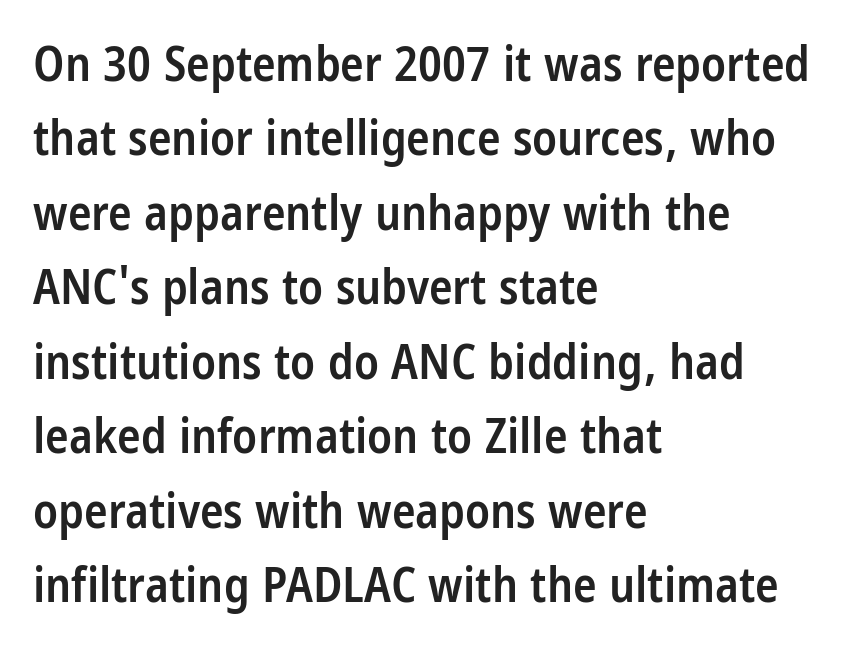
{"serif": "no", "italic": "no", "bold": "semi", "weight": "semibold", "width": "condensed", "stroke_contrast": "low", "x_height": "large", "monospaced": "no", "underline": "no", "align": "left", "line_spacing": "normal", "line_spacing_ratio": 1.52, "letter_spacing": "normal", "letter_spacing_em": 0.0, "glyph_px": 49}
